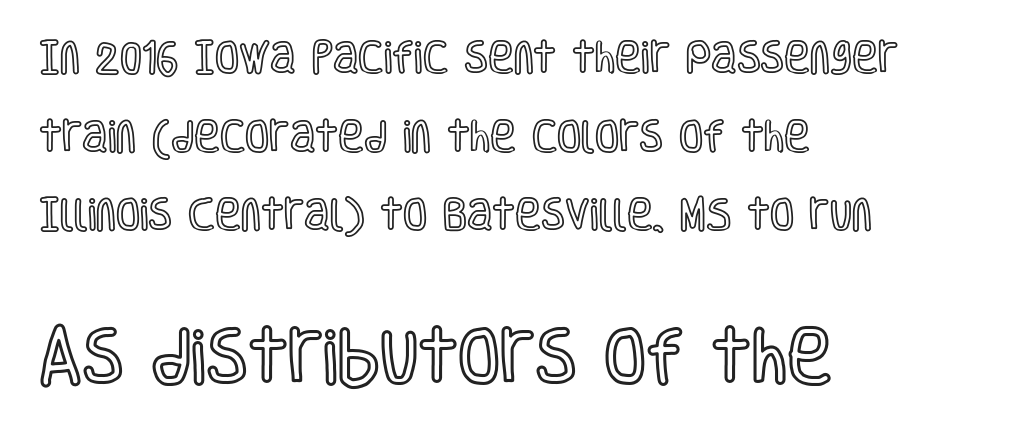
The image shows 61 px condensed type, upright; set left-aligned, loose line spacing (2.25x), normal letter spacing, not underlined; the second (bottom) block is 1.74x larger; a large x-height.
